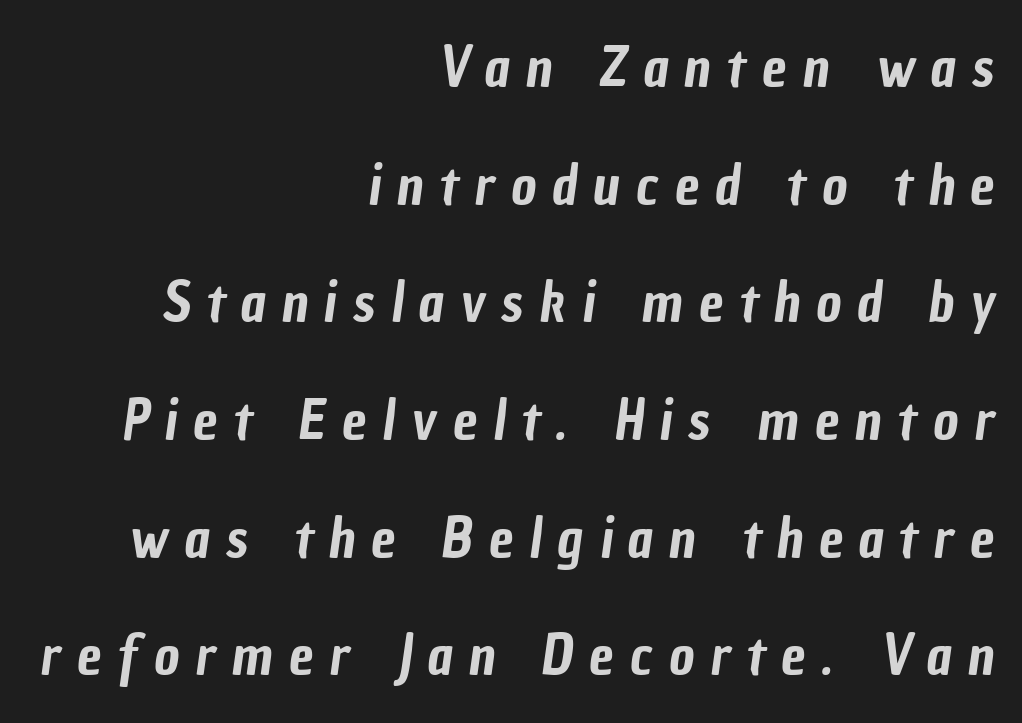
{"serif": "no", "width": "condensed", "stroke_contrast": "low", "x_height": "medium", "monospaced": "no", "underline": "no", "align": "right", "line_spacing": "loose", "line_spacing_ratio": 2.14, "letter_spacing": "wide", "letter_spacing_em": 0.29, "glyph_px": 55}
